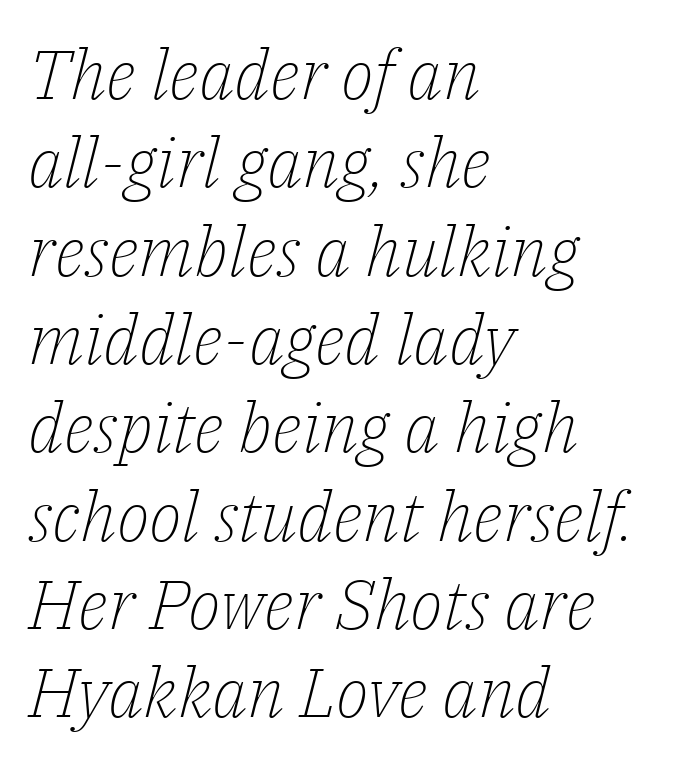
Q: Is the text bold? A: No.
Q: Is the text italic (slanted)? A: Yes, it leans right by about 14 degrees.
Q: Is the typeface a serif or a sans-serif typeface? A: Serif.
Q: Is the text underlined? A: No.
Q: How is the paragraph aligned? A: Left-aligned.
Q: Is the spacing between letters normal or unusually wide? A: Normal.
Q: Is the spacing between lines tight, normal or loose? A: Normal.
Q: Width (condensed, normal, or wide)? A: Normal.
Q: Stroke contrast? A: Low.
Q: x-height? A: Medium.
Q: Monospaced? A: No.
